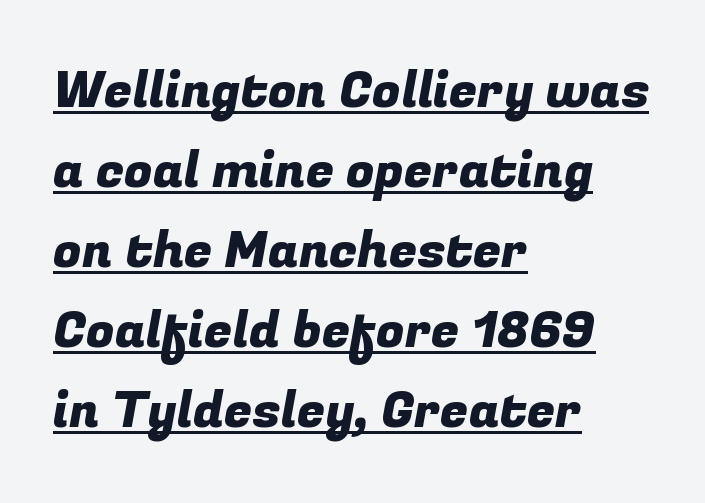
Q: Is the typeface a serif or a sans-serif typeface? A: Sans-serif.
Q: Is the text underlined? A: Yes.
Q: How is the paragraph aligned? A: Left-aligned.
Q: Is the spacing between letters normal or unusually wide? A: Normal.
Q: Is the spacing between lines tight, normal or loose? A: Normal.
Q: Width (condensed, normal, or wide)? A: Normal.
Q: Stroke contrast? A: Low.
Q: x-height? A: Medium.
Q: Monospaced? A: No.
